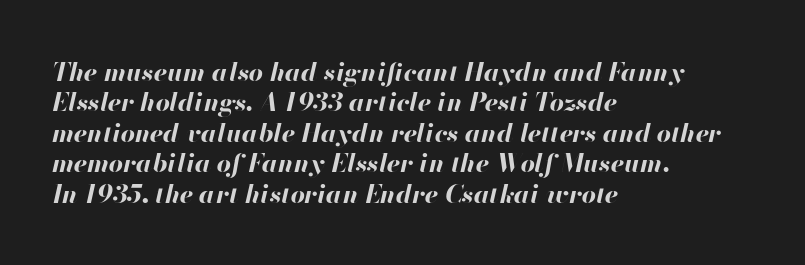
The glyphs have the mass of a bold cut. A bare baseline throughout the passage. Would a proofreader flag this as italicized? Yes. Alignment: flush left. A typesetter would call this zero additional tracking.
